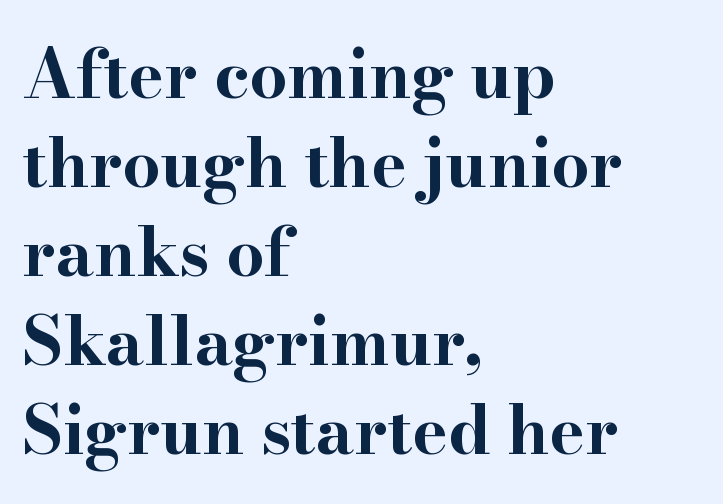
Q: Is the text bold? A: Yes.
Q: Is the text italic (slanted)? A: No, it is upright.
Q: Is the typeface a serif or a sans-serif typeface? A: Serif.
Q: Is the text underlined? A: No.
Q: How is the paragraph aligned? A: Left-aligned.
Q: Is the spacing between letters normal or unusually wide? A: Normal.
Q: Is the spacing between lines tight, normal or loose? A: Normal.
Q: Width (condensed, normal, or wide)? A: Wide.
Q: Stroke contrast? A: High.
Q: x-height? A: Small.
Q: Monospaced? A: No.
